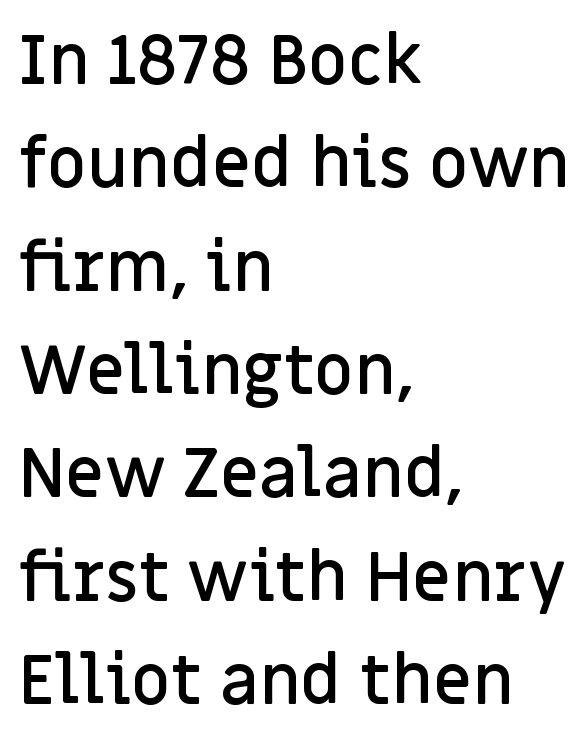
Q: Is the text bold? A: Semi-bold.
Q: Is the text italic (slanted)? A: No, it is upright.
Q: Is the typeface a serif or a sans-serif typeface? A: Sans-serif.
Q: Is the text underlined? A: No.
Q: How is the paragraph aligned? A: Left-aligned.
Q: Is the spacing between letters normal or unusually wide? A: Normal.
Q: Is the spacing between lines tight, normal or loose? A: Normal.
Q: Width (condensed, normal, or wide)? A: Normal.
Q: Stroke contrast? A: Low.
Q: x-height? A: Large.
Q: Monospaced? A: No.
